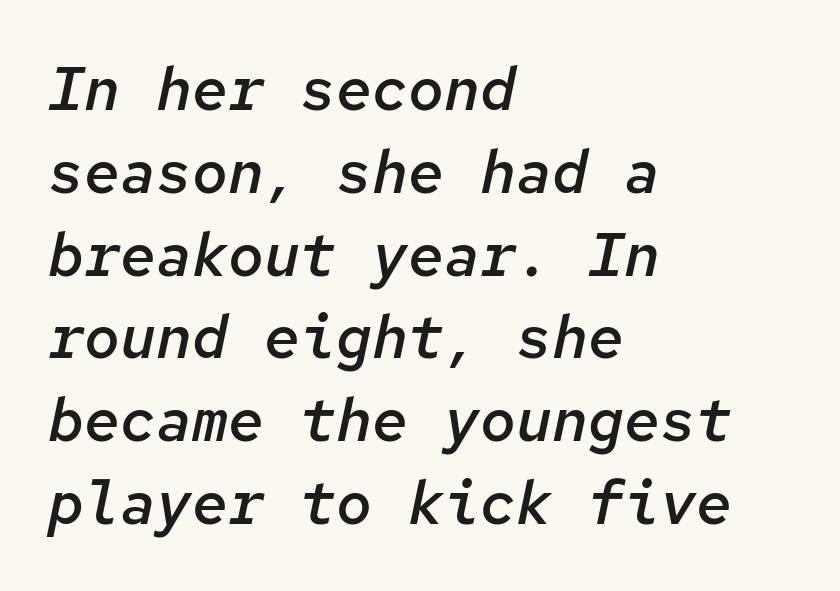
Q: Is the text bold? A: Semi-bold.
Q: Is the text italic (slanted)? A: Yes, it leans right by about 12 degrees.
Q: Is the text underlined? A: No.
Q: How is the paragraph aligned? A: Left-aligned.
Q: Is the spacing between letters normal or unusually wide? A: Normal.
Q: Is the spacing between lines tight, normal or loose? A: Normal.
Q: Width (condensed, normal, or wide)? A: Normal.
Q: Stroke contrast? A: Low.
Q: x-height? A: Medium.
Q: Monospaced? A: Yes.
